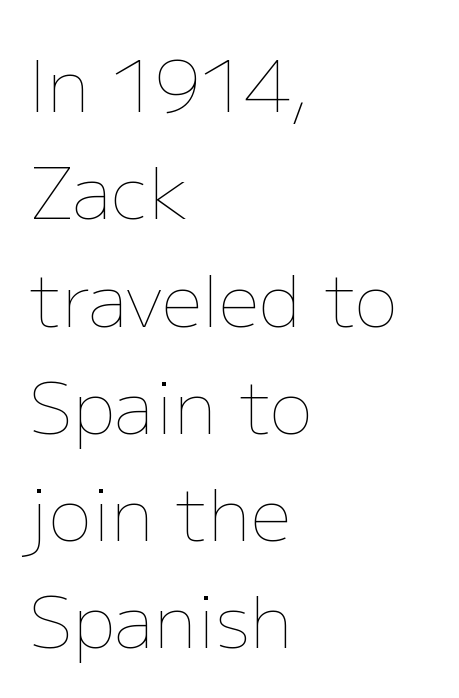
Q: Is the text bold? A: No.
Q: Is the text italic (slanted)? A: No, it is upright.
Q: Is the text underlined? A: No.
Q: How is the paragraph aligned? A: Left-aligned.
Q: Is the spacing between letters normal or unusually wide? A: Normal.
Q: Is the spacing between lines tight, normal or loose? A: Normal.
Q: Width (condensed, normal, or wide)? A: Normal.
Q: Stroke contrast? A: Low.
Q: x-height? A: Medium.
Q: Monospaced? A: No.
